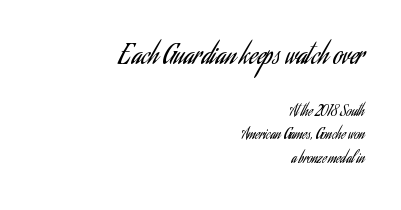
{"bold": "no", "underline": "no", "align": "right", "line_spacing": "normal", "line_spacing_ratio": 1.69, "letter_spacing": "normal", "letter_spacing_em": 0.0, "larger_block": "first", "size_ratio": 1.86, "glyph_px": 26}
